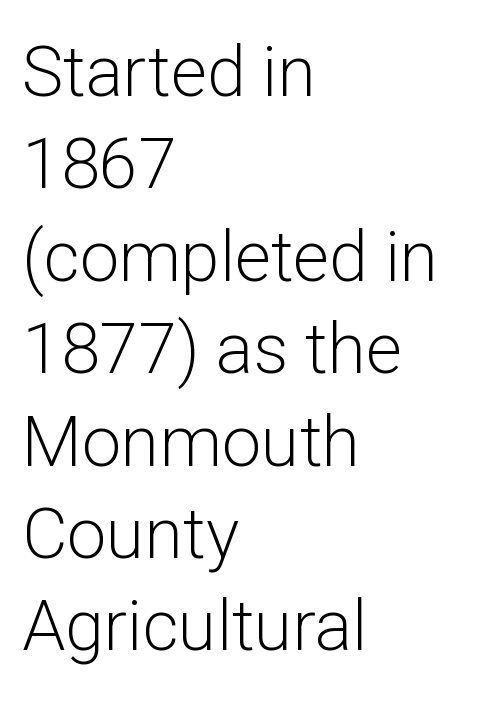
Nobody drew a line under any word here. Evenly set lines give the paragraph a standard silhouette. Nope, not italic — everything's standing straight. Default kerning and tracking; the words read as compact shapes.
